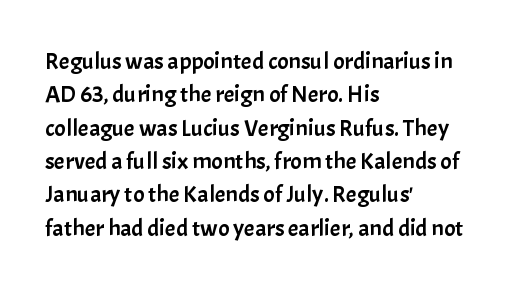
Q: Is the text italic (slanted)? A: No, it is upright.
Q: Is the text underlined? A: No.
Q: How is the paragraph aligned? A: Left-aligned.
Q: Is the spacing between letters normal or unusually wide? A: Normal.
Q: Is the spacing between lines tight, normal or loose? A: Normal.
